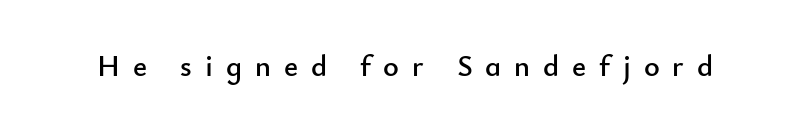
Q: Is the text italic (slanted)? A: No, it is upright.
Q: Is the typeface a serif or a sans-serif typeface? A: Sans-serif.
Q: Is the text underlined? A: No.
Q: Is the spacing between letters normal or unusually wide? A: Unusually wide.
Q: Width (condensed, normal, or wide)? A: Normal.
Q: Stroke contrast? A: Low.
Q: x-height? A: Small.
Q: Monospaced? A: No.
